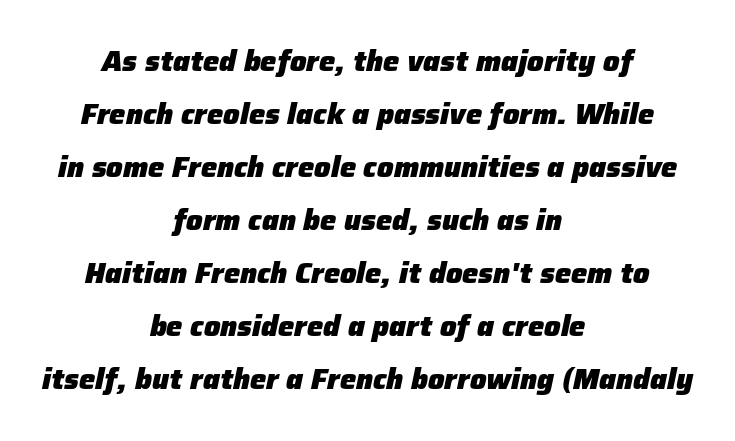
{"italic": "yes", "lean": "right", "slant_degrees": 12, "bold": "yes", "weight": "heavy", "width": "normal", "stroke_contrast": "low", "x_height": "medium", "monospaced": "no", "underline": "no", "align": "center", "line_spacing_ratio": 1.83, "letter_spacing": "normal", "letter_spacing_em": 0.0, "glyph_px": 29}
